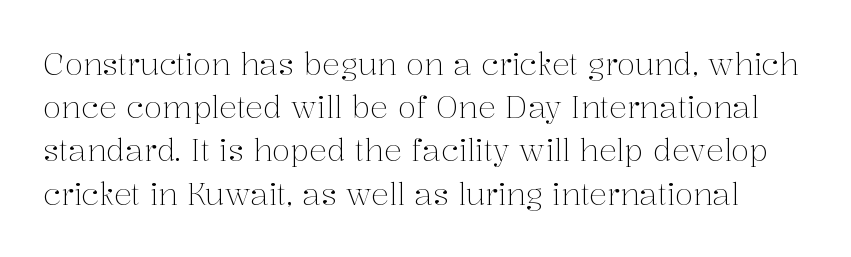
{"serif": "yes", "italic": "no", "bold": "no", "weight": "light", "width": "normal", "stroke_contrast": "medium", "x_height": "medium", "monospaced": "no", "underline": "no", "line_spacing": "normal", "line_spacing_ratio": 1.44, "letter_spacing": "normal", "letter_spacing_em": 0.0, "glyph_px": 30}
